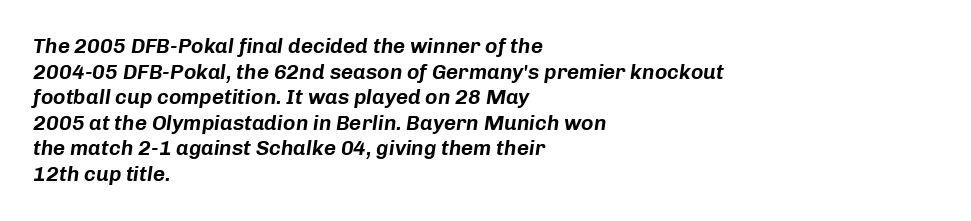
The image shows 21 px text type, italic (leaning right); set left-aligned, line spacing 1.22x, normal letter spacing, not underlined.
